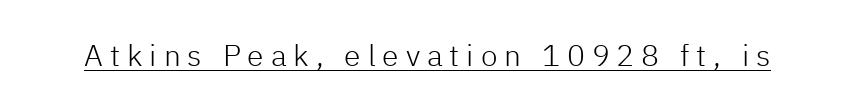
The image shows 30 px light sans-serif type, upright; set unusually wide letter spacing (+0.23 em), underlined; low stroke contrast and a medium x-height.
